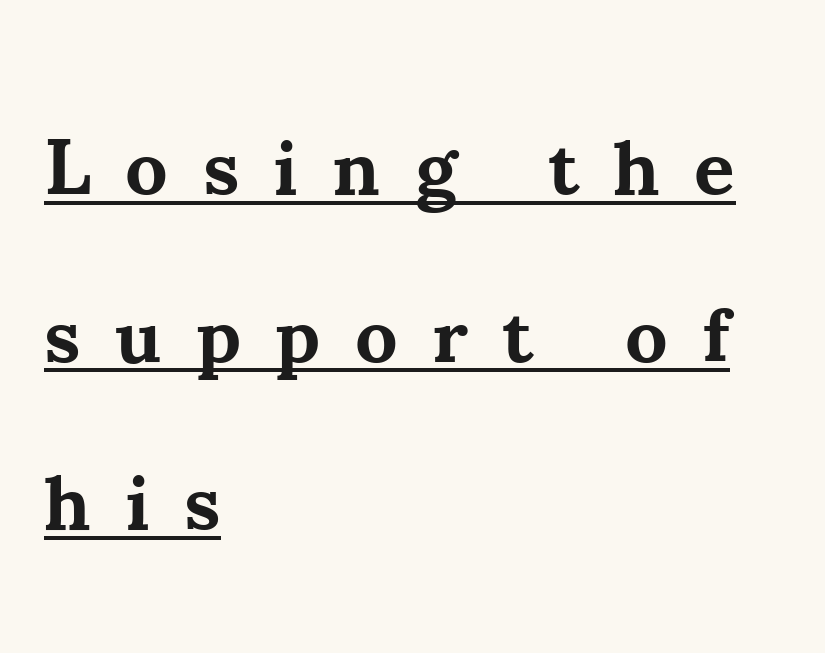
The rendering uses a large line-height, opening up the rows. The letterforms stand isolated, each surrounded by extra space. In terms of posture, this sample is upright. Weight check: bold — yes, fully. Caption: multi-line text, flush left, ragged right. A typographer would call this underscored text.
